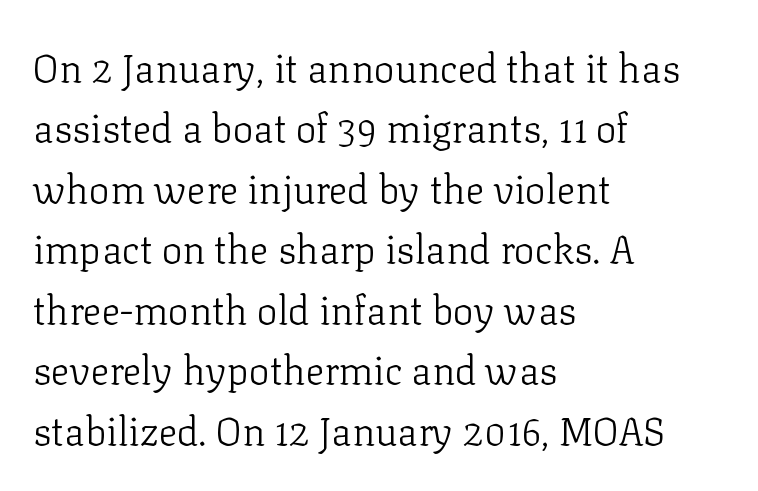
The image shows 39 px light serif type, upright; set left-aligned, normal line spacing (1.55x), normal letter spacing, not underlined; low stroke contrast and a medium x-height.
